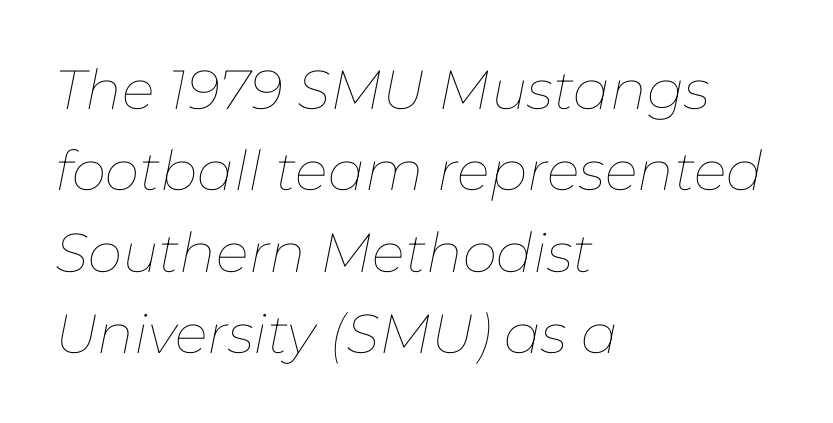
The image shows 55 px thin type, italic (leaning right); set left-aligned, normal line spacing (1.48x), normal letter spacing, not underlined; low stroke contrast and a medium x-height.
